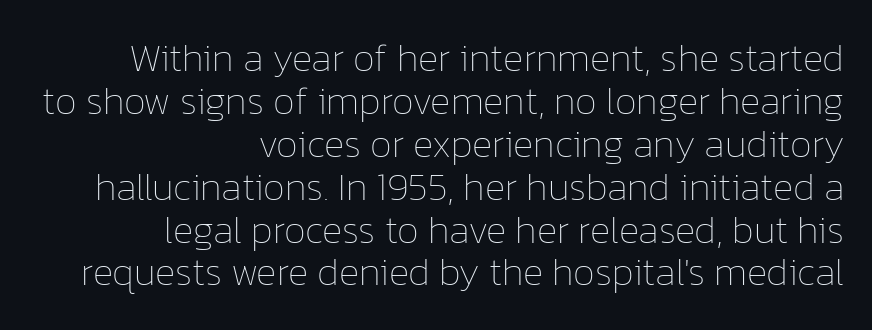
Here the designer chose a conventional face with non-uniform glyph widths. The characters are drawn with everyday or finer stroke widths. Lines of text with bare space underneath. Whoever set this chose condensed vertical rhythm over breathing room. Style check: upright.
